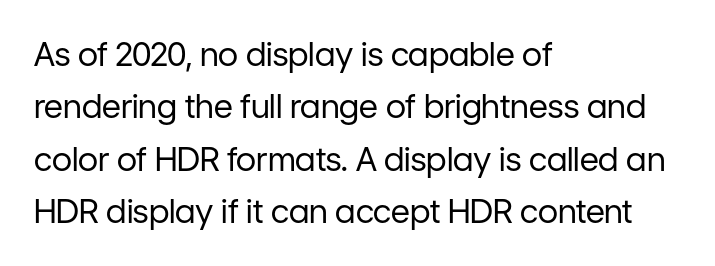
No extra ink here — the face is not bold. In terms of letterspacing, this is plain default setting. The words here are not underlined. A typesetter would call this leading conventional body-copy spacing.
